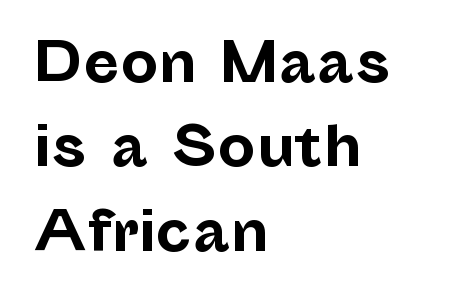
{"serif": "no", "italic": "no", "bold": "yes", "weight": "bold", "width": "normal", "stroke_contrast": "low", "x_height": "medium", "monospaced": "no", "underline": "no", "align": "left", "line_spacing": "normal", "line_spacing_ratio": 1.59, "letter_spacing": "normal", "letter_spacing_em": 0.0, "glyph_px": 53}
